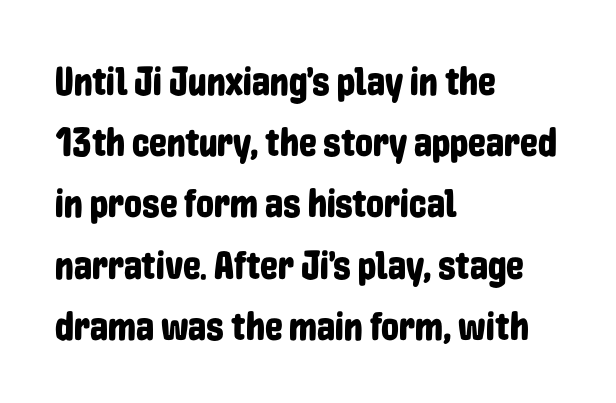
The image shows 40 px condensed sans-serif type, upright; set left-aligned, normal line spacing (1.53x), normal letter spacing, not underlined; low stroke contrast and a medium x-height.
